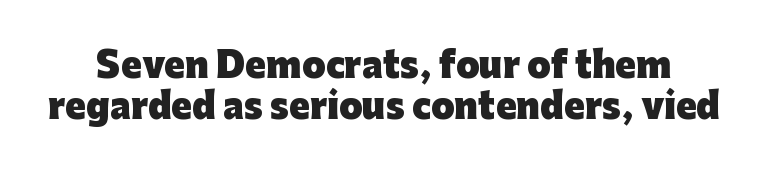
The image shows 34 px heavy sans-serif type, upright; set line spacing 1.21x, normal letter spacing, not underlined; low stroke contrast and a medium x-height.
